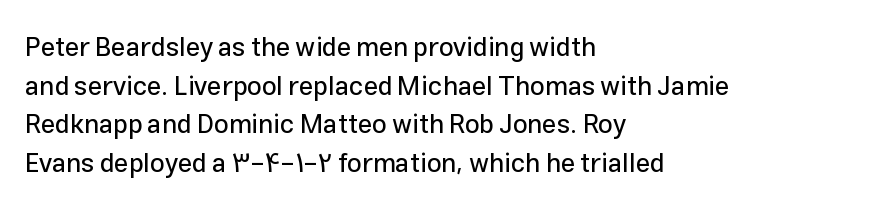
If you measured baseline to baseline, you'd find a middling distance. The line texture is even and compact thanks to regular tracking. Descender tails drop into unmarked territory. Posture: upright roman. Horizontally, the lines are justified to the leading edge only.
